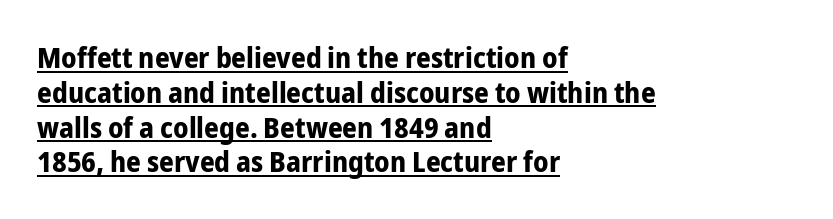
The type sits square on the baseline with zero lean. Summary of weight: heavy, a full bold. Each letter keeps its own natural width here, so spacing adapts to shape. Regarding serifs, this sample does without them. The letters sit at their default tracking, neither squeezed nor spread.
